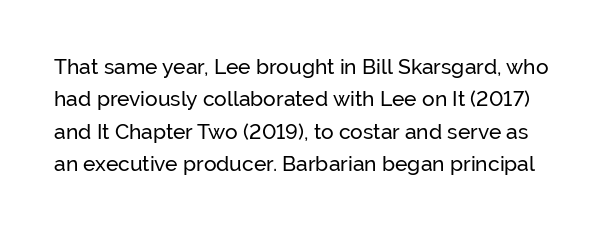
Q: Is the text italic (slanted)? A: No, it is upright.
Q: Is the text underlined? A: No.
Q: Is the spacing between letters normal or unusually wide? A: Normal.
Q: Is the spacing between lines tight, normal or loose? A: Normal.
